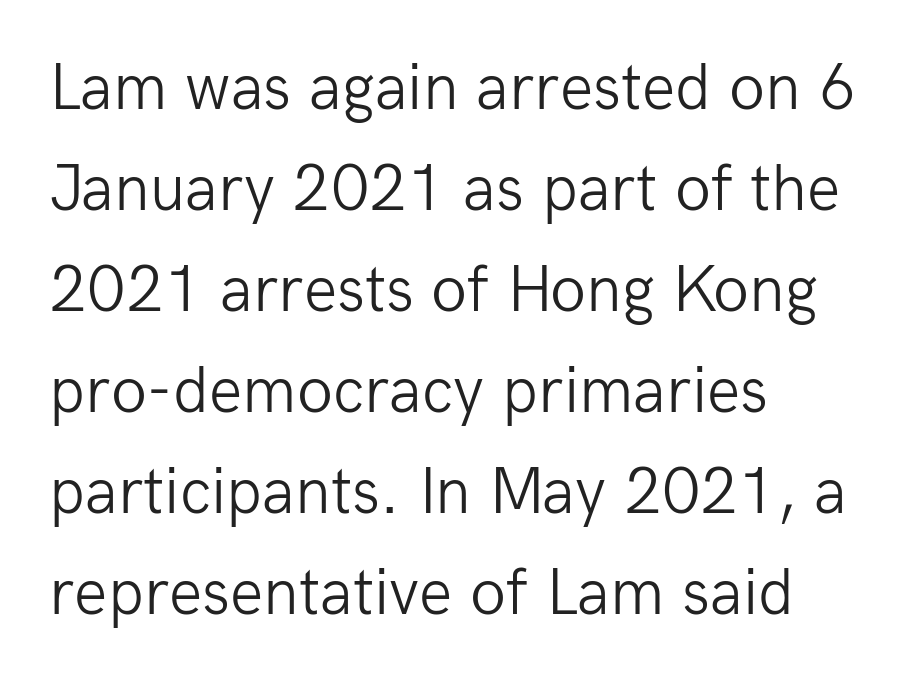
The image shows 66 px light sans-serif type, upright; set left-aligned, normal line spacing (1.53x), normal letter spacing, not underlined; low stroke contrast and a medium x-height.
